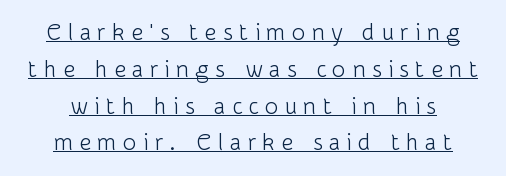
The image shows 23 px text type, upright; set normal line spacing (1.6x), unusually wide letter spacing (+0.28 em), underlined.
